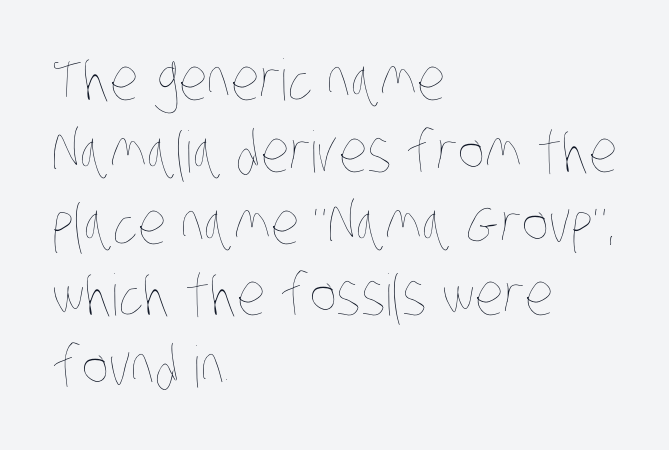
The image shows 57 px thin, condensed type; set left-aligned, normal line spacing (1.26x), normal letter spacing, not underlined; low stroke contrast and a large x-height.
